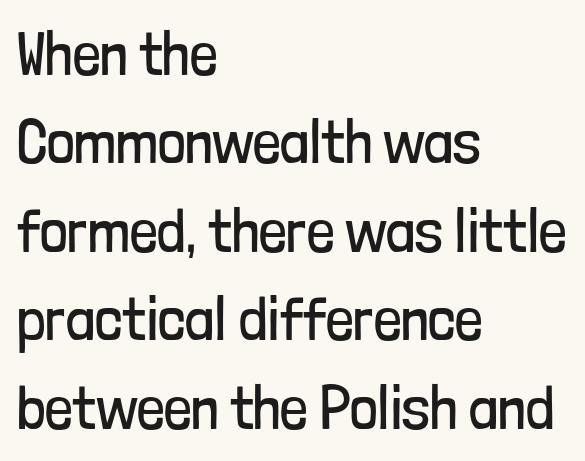
Q: Is the text bold? A: No.
Q: Is the text italic (slanted)? A: No, it is upright.
Q: Is the typeface a serif or a sans-serif typeface? A: Sans-serif.
Q: Is the text underlined? A: No.
Q: How is the paragraph aligned? A: Left-aligned.
Q: Is the spacing between letters normal or unusually wide? A: Normal.
Q: Is the spacing between lines tight, normal or loose? A: Normal.
Q: Width (condensed, normal, or wide)? A: Condensed.
Q: Stroke contrast? A: Low.
Q: x-height? A: Medium.
Q: Monospaced? A: No.
